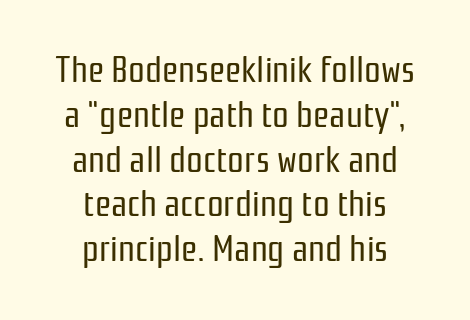
The image shows 37 px regular-weight, condensed sans-serif type, upright; set centered, line spacing 1.21x, normal letter spacing, not underlined; low stroke contrast and a medium x-height.
